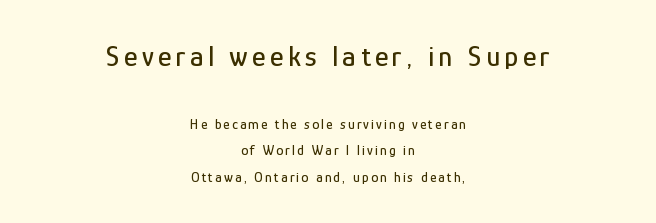
{"serif": "no", "italic": "no", "width": "condensed", "stroke_contrast": "low", "x_height": "medium", "monospaced": "no", "underline": "no", "align": "center", "line_spacing_ratio": 1.89, "larger_block": "first", "size_ratio": 2.07, "glyph_px": 29}
